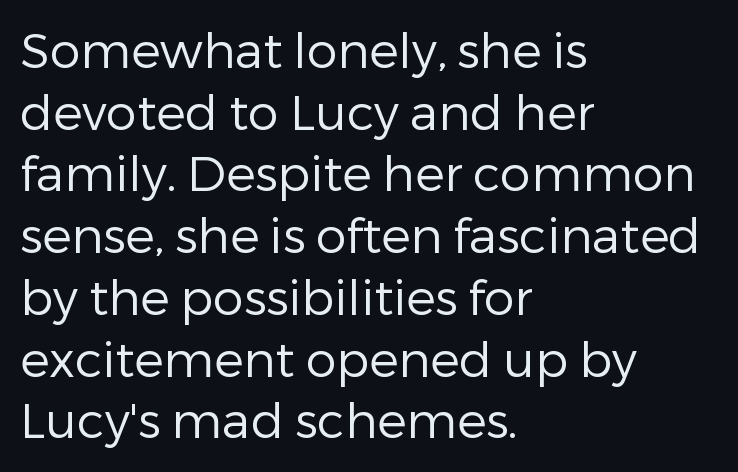
All the whitespace from short lines collects on the right. These glyphs show unthickened strokes, regular width or finer. Looks like regular typesetting: each glyph gets only the width it needs. Underline: absent. The gaps between neighbouring characters are ordinary and unremarkable.
